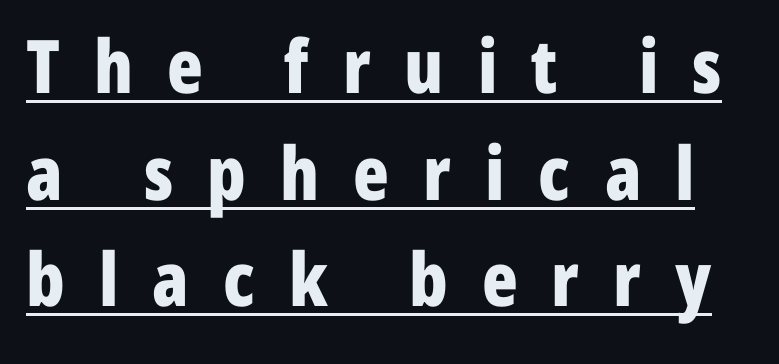
The rendering uses a moderate line-height, typical for paragraphs. Pretty heavy lettering here — definitely bold. The typeface chosen for these lines omits serifs. It's the straight-up-and-down kind of type. Compared with undecorated copy, this sample adds a rule below the words.
